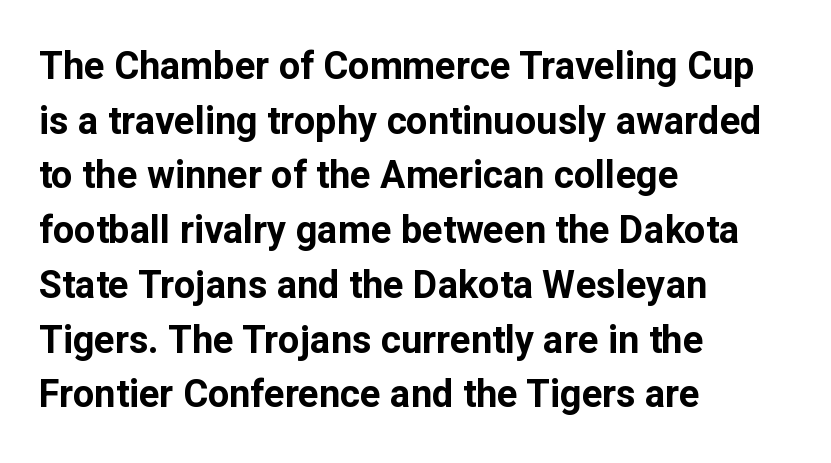
{"serif": "no", "italic": "no", "bold": "yes", "weight": "bold", "width": "normal", "stroke_contrast": "low", "x_height": "medium", "monospaced": "no", "underline": "no", "align": "left", "line_spacing": "normal", "line_spacing_ratio": 1.44, "letter_spacing": "normal", "letter_spacing_em": 0.0, "glyph_px": 38}
